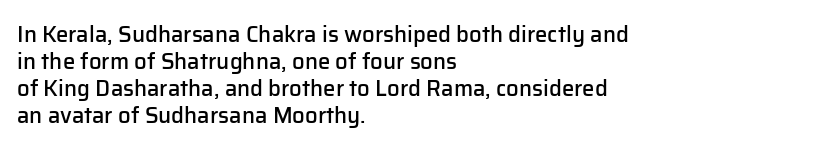
The image shows 22 px text type, upright; set left-aligned, line spacing 1.23x, normal letter spacing, not underlined.
